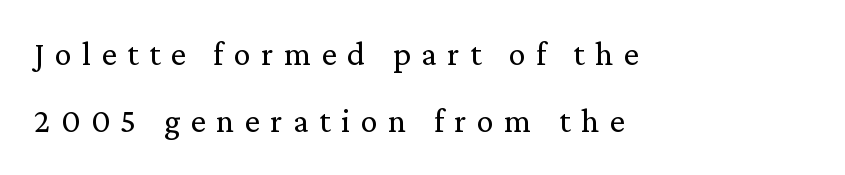
{"serif": "yes", "italic": "no", "bold": "no", "weight": "regular", "width": "normal", "stroke_contrast": "low", "x_height": "medium", "monospaced": "no", "underline": "no", "align": "left", "line_spacing": "loose", "line_spacing_ratio": 1.98, "letter_spacing": "wide", "letter_spacing_em": 0.31, "glyph_px": 34}
